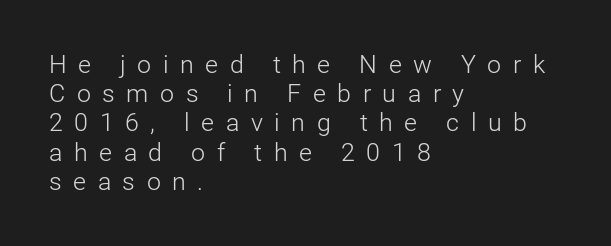
Horizontally, the lines are justified to the leading edge only. The tracking jumps out immediately: characters are airy and widely separated. The weight would be labelled regular, book, light, or lighter still. Designer's note — italics off, roman on. Plain, unruled lines of type.
